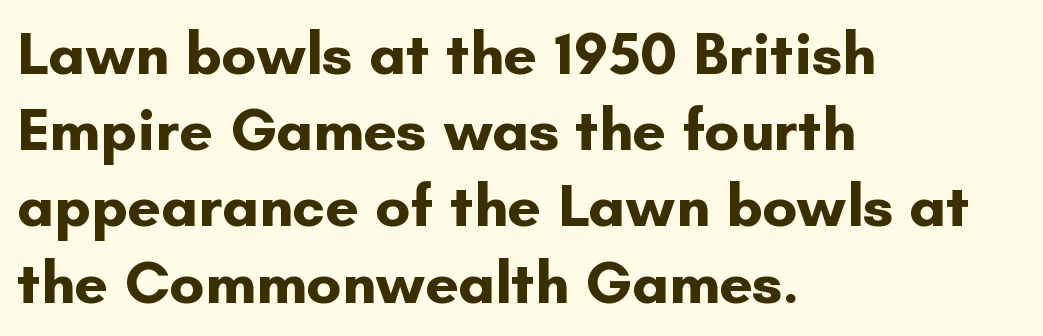
{"serif": "no", "italic": "no", "bold": "yes", "weight": "bold", "width": "normal", "stroke_contrast": "low", "x_height": "small", "monospaced": "no", "underline": "no", "align": "left", "line_spacing": "normal", "line_spacing_ratio": 1.27, "letter_spacing": "normal", "letter_spacing_em": 0.0, "glyph_px": 60}
